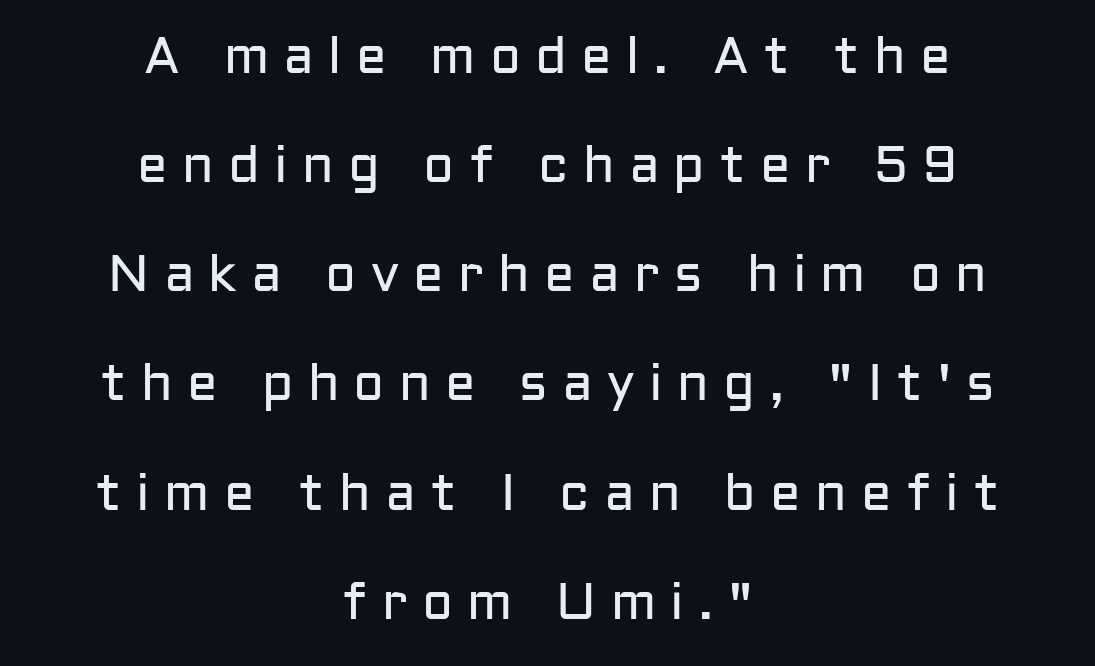
The image shows 51 px regular-weight sans-serif type, upright; set centered, loose line spacing (2.14x), unusually wide letter spacing (+0.28 em), not underlined; low stroke contrast and a medium x-height.
